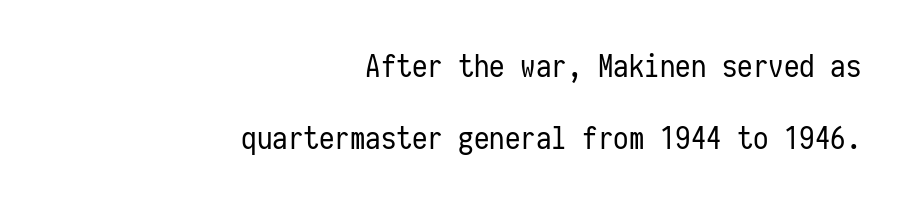
{"serif": "no", "italic": "no", "bold": "no", "weight": "regular", "width": "condensed", "stroke_contrast": "low", "x_height": "medium", "monospaced": "yes", "underline": "no", "align": "right", "line_spacing": "loose", "line_spacing_ratio": 2.31, "letter_spacing": "normal", "letter_spacing_em": 0.0, "glyph_px": 31}
